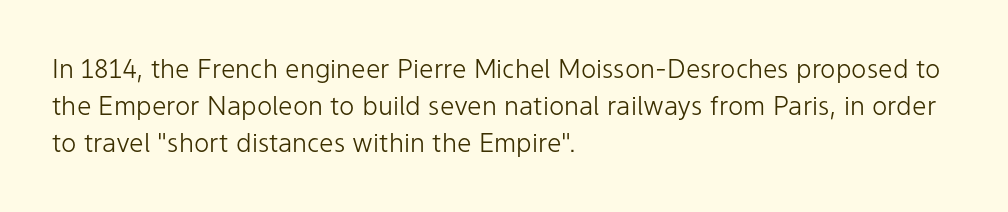
The image shows 26 px text type, upright; set left-aligned, normal line spacing (1.43x), normal letter spacing, not underlined.
